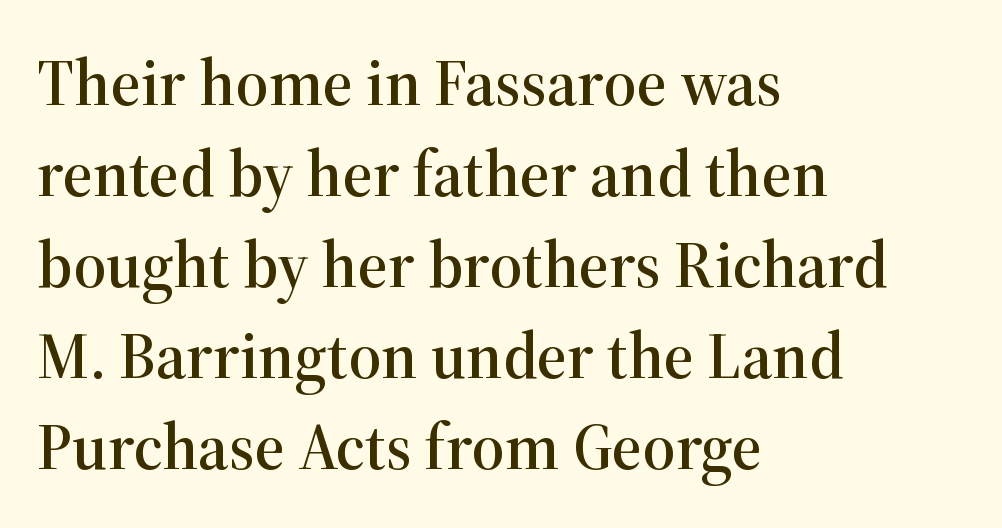
Q: Is the text italic (slanted)? A: No, it is upright.
Q: Is the typeface a serif or a sans-serif typeface? A: Serif.
Q: Is the text underlined? A: No.
Q: How is the paragraph aligned? A: Left-aligned.
Q: Is the spacing between letters normal or unusually wide? A: Normal.
Q: Is the spacing between lines tight, normal or loose? A: Normal.
Q: Width (condensed, normal, or wide)? A: Normal.
Q: Stroke contrast? A: High.
Q: x-height? A: Medium.
Q: Monospaced? A: No.
